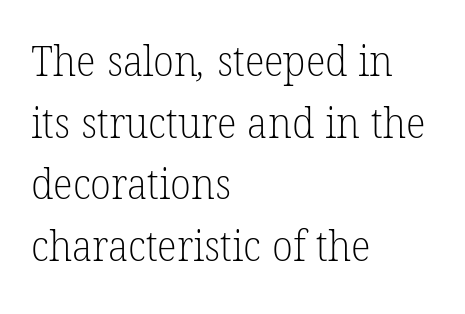
Q: Is the text bold? A: No.
Q: Is the typeface a serif or a sans-serif typeface? A: Serif.
Q: Is the text underlined? A: No.
Q: How is the paragraph aligned? A: Left-aligned.
Q: Is the spacing between letters normal or unusually wide? A: Normal.
Q: Is the spacing between lines tight, normal or loose? A: Normal.
Q: Width (condensed, normal, or wide)? A: Normal.
Q: Stroke contrast? A: Low.
Q: x-height? A: Medium.
Q: Monospaced? A: No.
